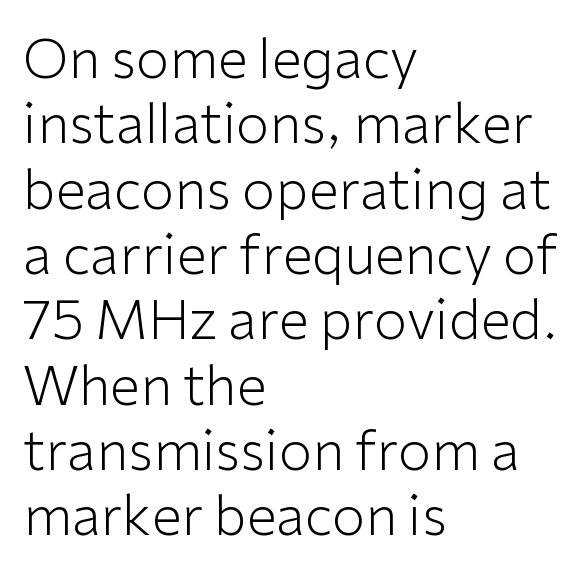
{"serif": "no", "italic": "no", "bold": "no", "weight": "light", "width": "normal", "stroke_contrast": "low", "x_height": "medium", "monospaced": "no", "underline": "no", "align": "left", "line_spacing_ratio": 1.21, "letter_spacing": "normal", "letter_spacing_em": 0.0, "glyph_px": 54}
